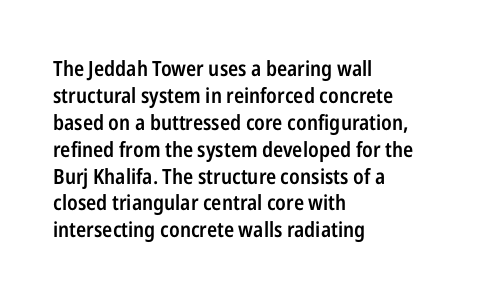
Q: Is the text bold? A: Semi-bold.
Q: Is the text italic (slanted)? A: No, it is upright.
Q: Is the text underlined? A: No.
Q: How is the paragraph aligned? A: Left-aligned.
Q: Is the spacing between letters normal or unusually wide? A: Normal.
Q: Is the spacing between lines tight, normal or loose? A: Normal.
